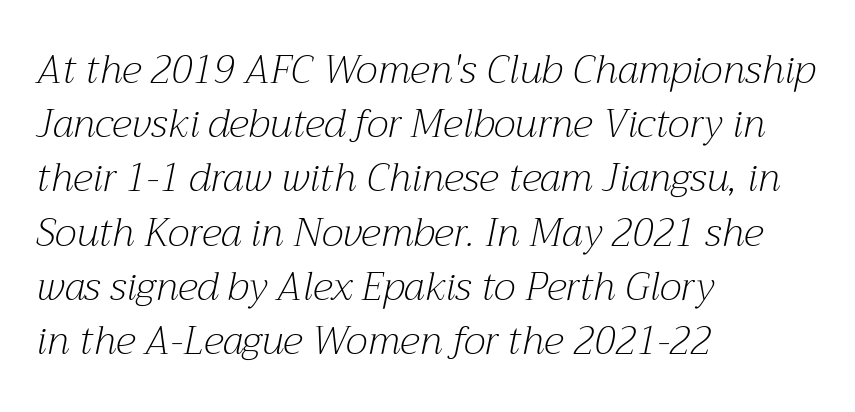
The passage shown is typeset with a serif family. This is not heavy type; no bold has been used. Do the characters align in a grid? No, the font is proportional. Clear beneath every line of the passage. Nothing unusual about the tracking: characters are spaced as the font intends.
